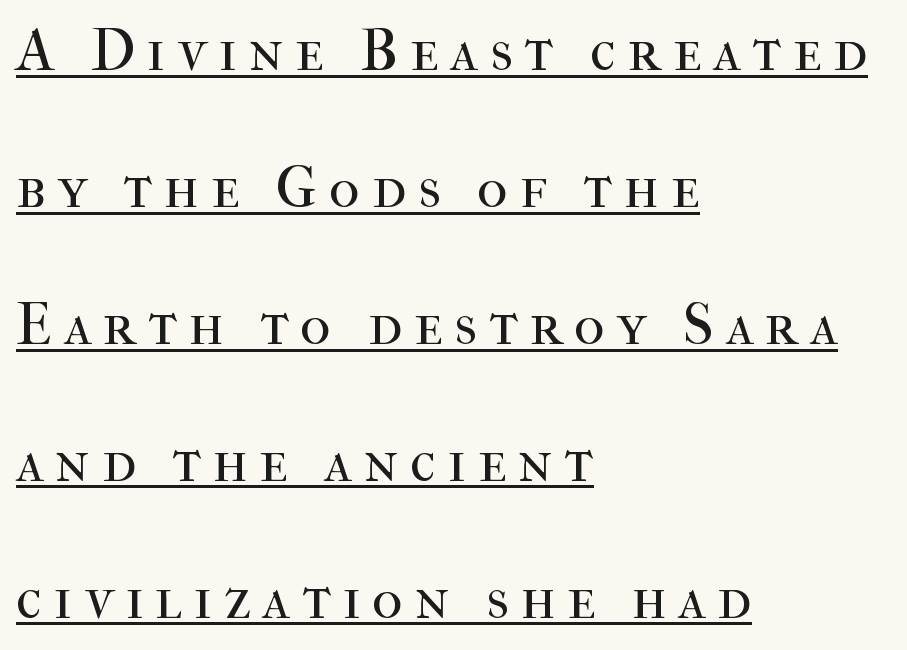
The image shows 59 px regular-weight serif type, upright; set left-aligned, loose line spacing (2.32x), unusually wide letter spacing (+0.2 em), underlined; high stroke contrast and a medium x-height.
